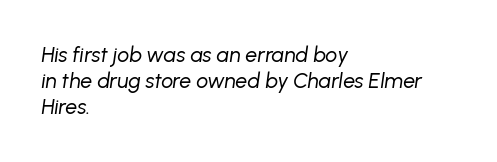
{"italic": "yes", "lean": "right", "slant_degrees": 8, "bold": "no", "underline": "no", "align": "left", "line_spacing_ratio": 1.23, "letter_spacing": "normal", "letter_spacing_em": 0.0, "glyph_px": 21}
